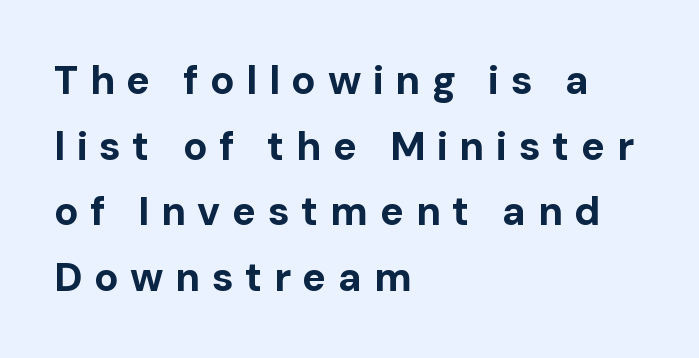
Q: Is the text bold? A: Yes.
Q: Is the text italic (slanted)? A: No, it is upright.
Q: Is the typeface a serif or a sans-serif typeface? A: Sans-serif.
Q: Is the text underlined? A: No.
Q: How is the paragraph aligned? A: Left-aligned.
Q: Is the spacing between letters normal or unusually wide? A: Unusually wide.
Q: Is the spacing between lines tight, normal or loose? A: Normal.
Q: Width (condensed, normal, or wide)? A: Normal.
Q: Stroke contrast? A: Low.
Q: x-height? A: Medium.
Q: Monospaced? A: No.
